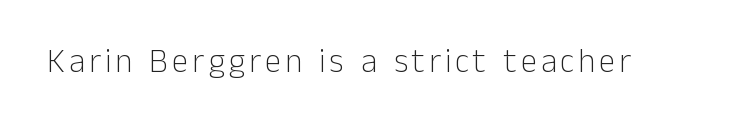
Q: Is the text bold? A: No.
Q: Is the text italic (slanted)? A: No, it is upright.
Q: Is the typeface a serif or a sans-serif typeface? A: Sans-serif.
Q: Is the text underlined? A: No.
Q: Width (condensed, normal, or wide)? A: Normal.
Q: Stroke contrast? A: Low.
Q: x-height? A: Medium.
Q: Monospaced? A: No.
